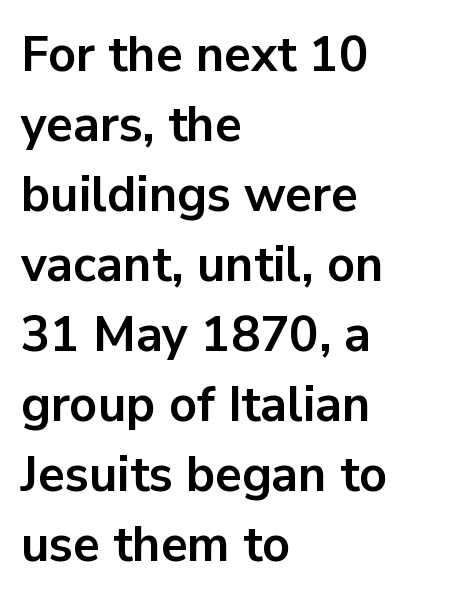
Q: Is the text bold? A: Yes.
Q: Is the text italic (slanted)? A: No, it is upright.
Q: Is the typeface a serif or a sans-serif typeface? A: Sans-serif.
Q: Is the text underlined? A: No.
Q: How is the paragraph aligned? A: Left-aligned.
Q: Is the spacing between letters normal or unusually wide? A: Normal.
Q: Is the spacing between lines tight, normal or loose? A: Normal.
Q: Width (condensed, normal, or wide)? A: Normal.
Q: Stroke contrast? A: Low.
Q: x-height? A: Medium.
Q: Monospaced? A: No.
